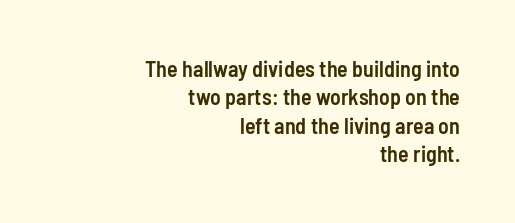
{"italic": "no", "bold": "semi", "underline": "no", "align": "right", "line_spacing": "normal", "line_spacing_ratio": 1.29, "letter_spacing": "normal", "letter_spacing_em": 0.0, "glyph_px": 22}
